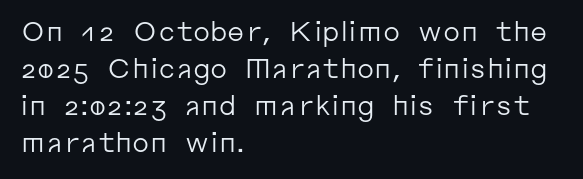
{"italic": "no", "bold": "no", "underline": "no", "align": "left", "line_spacing": "normal", "line_spacing_ratio": 1.37, "letter_spacing": "normal", "letter_spacing_em": 0.0, "glyph_px": 27}
